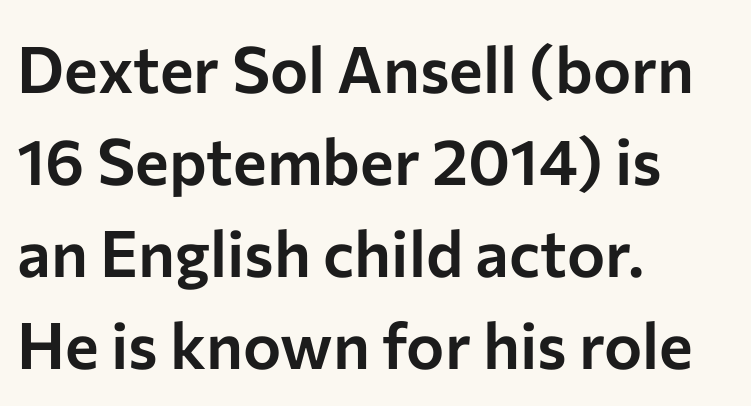
{"serif": "no", "italic": "no", "width": "normal", "stroke_contrast": "low", "x_height": "medium", "monospaced": "no", "underline": "no", "align": "left", "line_spacing": "normal", "line_spacing_ratio": 1.44, "letter_spacing": "normal", "letter_spacing_em": 0.0, "glyph_px": 64}
